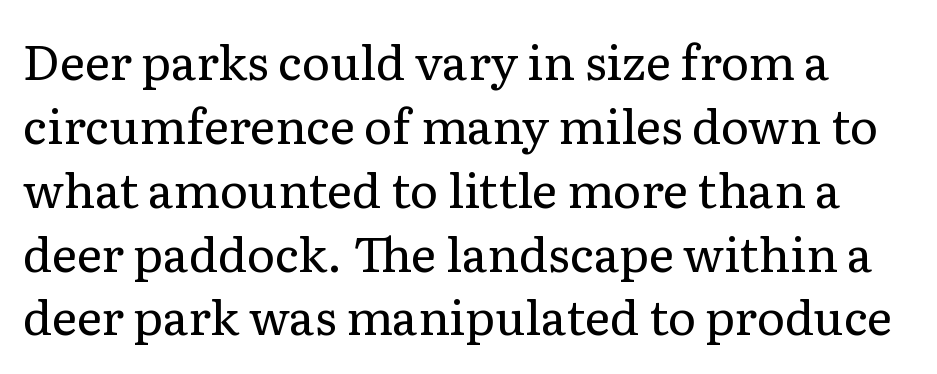
Q: Is the text bold? A: No.
Q: Is the text italic (slanted)? A: No, it is upright.
Q: Is the typeface a serif or a sans-serif typeface? A: Serif.
Q: Is the text underlined? A: No.
Q: Is the spacing between letters normal or unusually wide? A: Normal.
Q: Is the spacing between lines tight, normal or loose? A: Normal.
Q: Width (condensed, normal, or wide)? A: Normal.
Q: Stroke contrast? A: Low.
Q: x-height? A: Medium.
Q: Monospaced? A: No.
